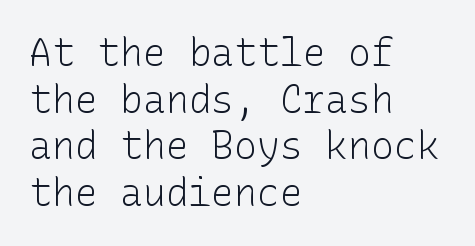
Weight: in the light-to-regular range. No italicization has been applied; the sample stays upright. The ragged edge is on the right, which tells us the setting is flush left. Font category for this specimen: sans-serif. This sample uses plain, unmodified letter spacing.
